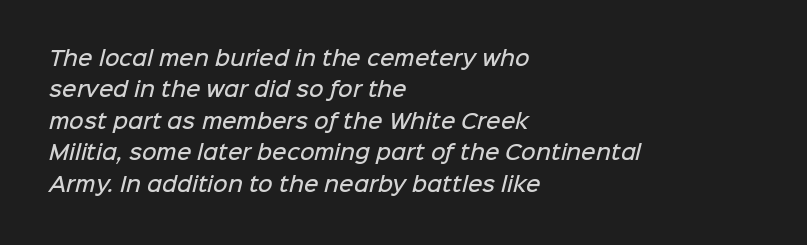
The image shows 20 px text type; set left-aligned, normal line spacing (1.57x), normal letter spacing, not underlined.
